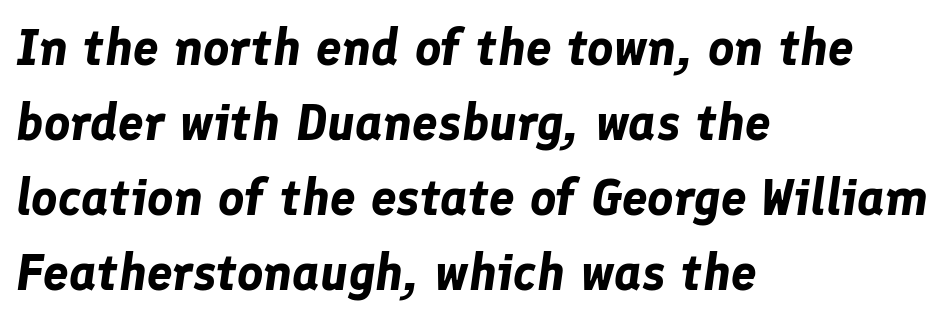
A typesetter would call this proportional, since set widths differ per character. Does the leading feel generous? No, just average. Line beginnings align vertically; line endings do not. The face used here has a pronounced slope to its letters.
